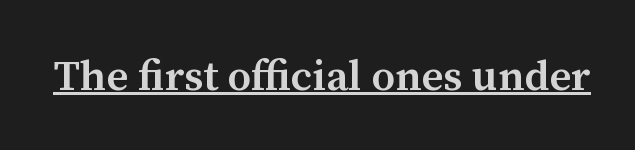
The image shows 43 px semibold serif type, upright; set normal letter spacing, underlined; medium stroke contrast and a medium x-height.
